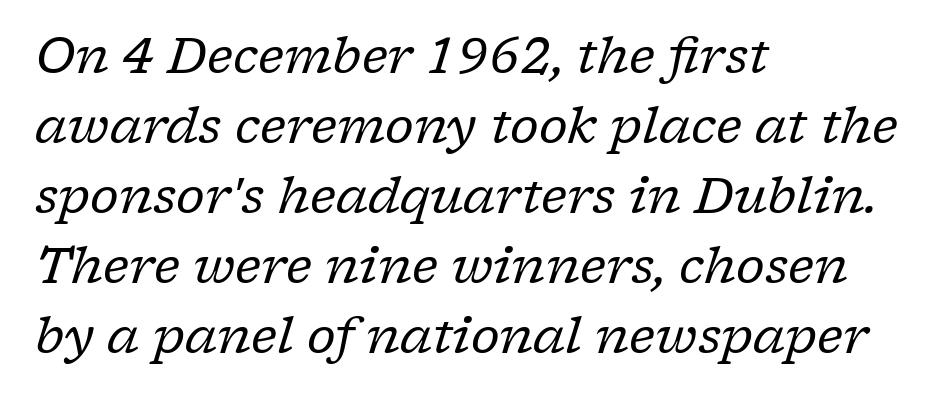
Q: Is the text bold? A: No.
Q: Is the text italic (slanted)? A: Yes, it leans right by about 17 degrees.
Q: Is the typeface a serif or a sans-serif typeface? A: Serif.
Q: Is the text underlined? A: No.
Q: How is the paragraph aligned? A: Left-aligned.
Q: Is the spacing between letters normal or unusually wide? A: Normal.
Q: Is the spacing between lines tight, normal or loose? A: Normal.
Q: Width (condensed, normal, or wide)? A: Normal.
Q: Stroke contrast? A: Low.
Q: x-height? A: Medium.
Q: Monospaced? A: No.
